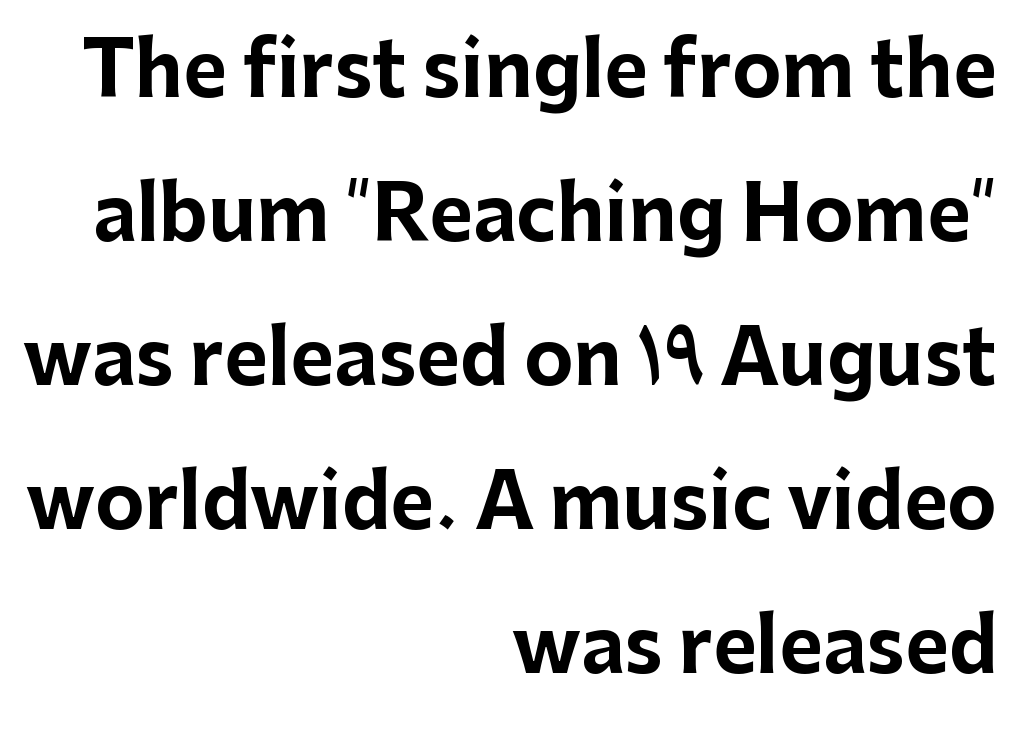
{"serif": "no", "italic": "no", "bold": "yes", "weight": "bold", "width": "normal", "stroke_contrast": "low", "x_height": "medium", "monospaced": "no", "underline": "no", "align": "right", "line_spacing": "loose", "line_spacing_ratio": 1.92, "letter_spacing": "normal", "letter_spacing_em": 0.0, "glyph_px": 75}
